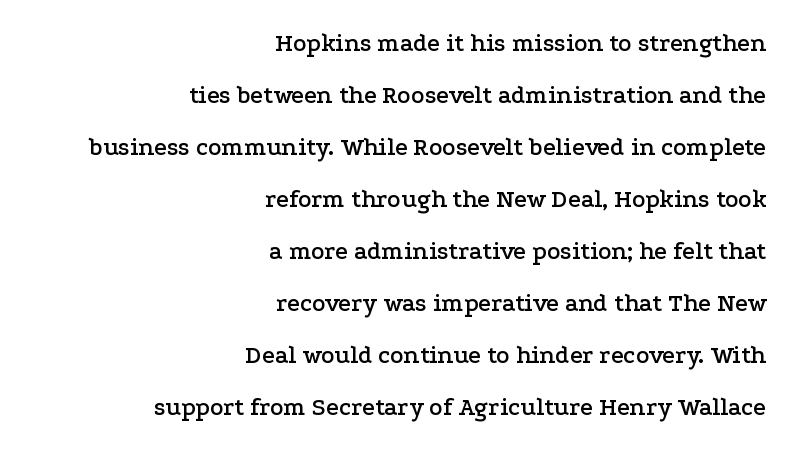
Q: Is the text italic (slanted)? A: No, it is upright.
Q: Is the text underlined? A: No.
Q: How is the paragraph aligned? A: Right-aligned.
Q: Is the spacing between letters normal or unusually wide? A: Normal.
Q: Is the spacing between lines tight, normal or loose? A: Loose.
